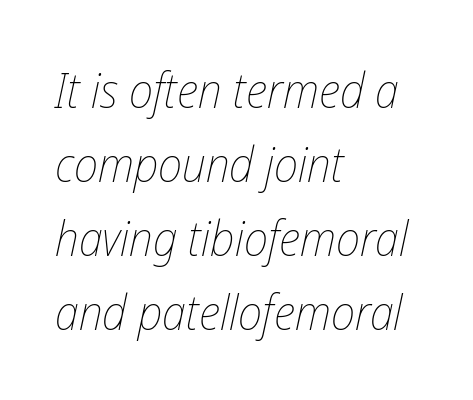
Here the glyphs are tracked normally, forming tight word shapes. The lines are quadded left. The rendering applies a slant to the glyphs. In terms of leading, this rendering sits right in the middle. Honestly, there is no underline to notice here at all. The weight would be labelled regular, book, light, or lighter still.
